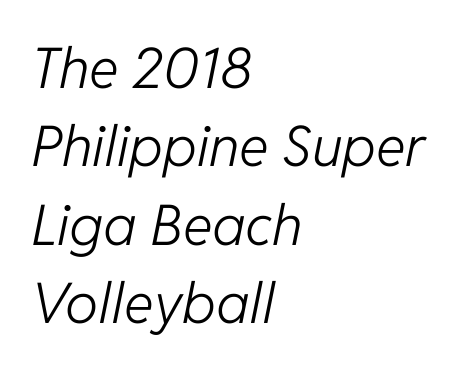
Q: Is the text bold? A: No.
Q: Is the text italic (slanted)? A: Yes, it leans right by about 11 degrees.
Q: Is the text underlined? A: No.
Q: How is the paragraph aligned? A: Left-aligned.
Q: Is the spacing between letters normal or unusually wide? A: Normal.
Q: Is the spacing between lines tight, normal or loose? A: Normal.
Q: Width (condensed, normal, or wide)? A: Normal.
Q: Stroke contrast? A: Low.
Q: x-height? A: Medium.
Q: Monospaced? A: No.
